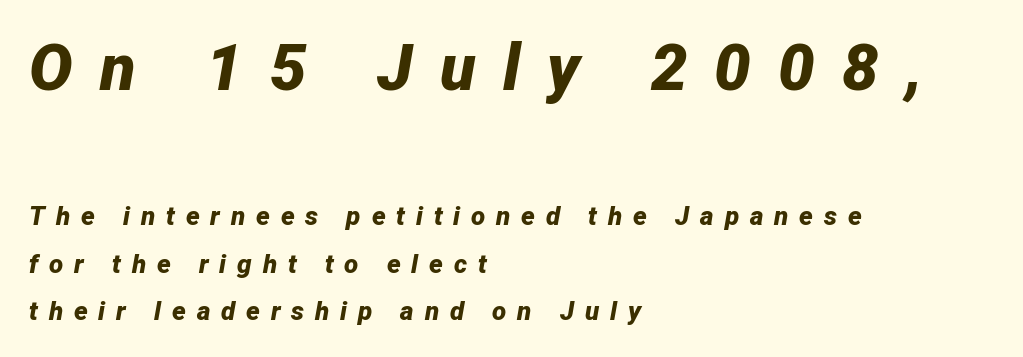
Q: Is the text bold? A: Yes.
Q: Is the text italic (slanted)? A: Yes, it leans right by about 12 degrees.
Q: Is the text underlined? A: No.
Q: How is the paragraph aligned? A: Left-aligned.
Q: Is the spacing between letters normal or unusually wide? A: Unusually wide.
Q: Which block of text is set in a larger size, the first (top) or the second (bottom)? A: The first (top) one.
Q: Width (condensed, normal, or wide)? A: Normal.
Q: Stroke contrast? A: Low.
Q: x-height? A: Medium.
Q: Monospaced? A: No.
